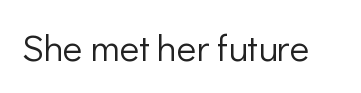
Unmarked baselines from the first word to the last. This is not heavy type; no bold has been used. The font's upright variant was chosen for this text. There is no visible air inserted between adjacent glyphs. These lines are rendered in a variable-pitch font. The characters display no serif detailing; their extremities are plain.
